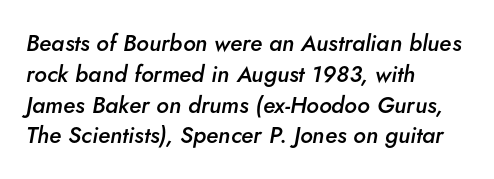
The image shows 23 px text type, italic (leaning right); set left-aligned, normal line spacing (1.34x), normal letter spacing, not underlined.
